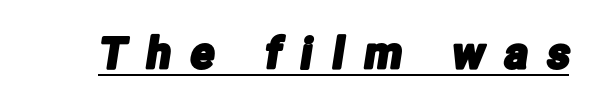
The image shows 43 px condensed sans-serif type; set unusually wide letter spacing (+0.47 em), underlined; low stroke contrast and a medium x-height.
